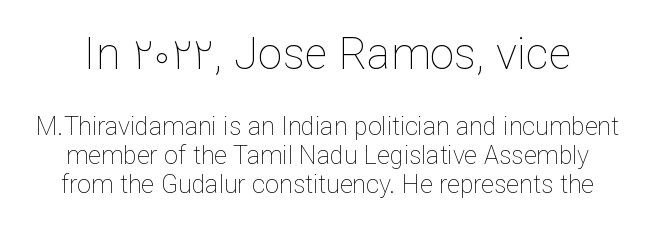
The image shows 44 px thin type, upright; set line spacing 1.16x, normal letter spacing, not underlined; the first (top) block is 1.76x larger; low stroke contrast and a medium x-height.
